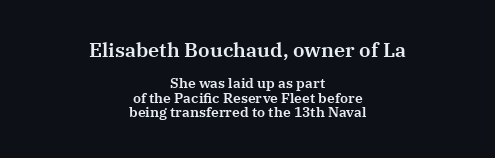
{"italic": "no", "underline": "no", "align": "center", "line_spacing": "tight", "line_spacing_ratio": 1.05, "letter_spacing": "normal", "letter_spacing_em": 0.0, "larger_block": "first", "size_ratio": 1.43, "glyph_px": 20}
